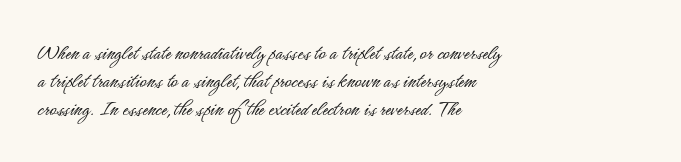
The image shows 23 px text type; set left-aligned, line spacing 1.21x, normal letter spacing, not underlined.
